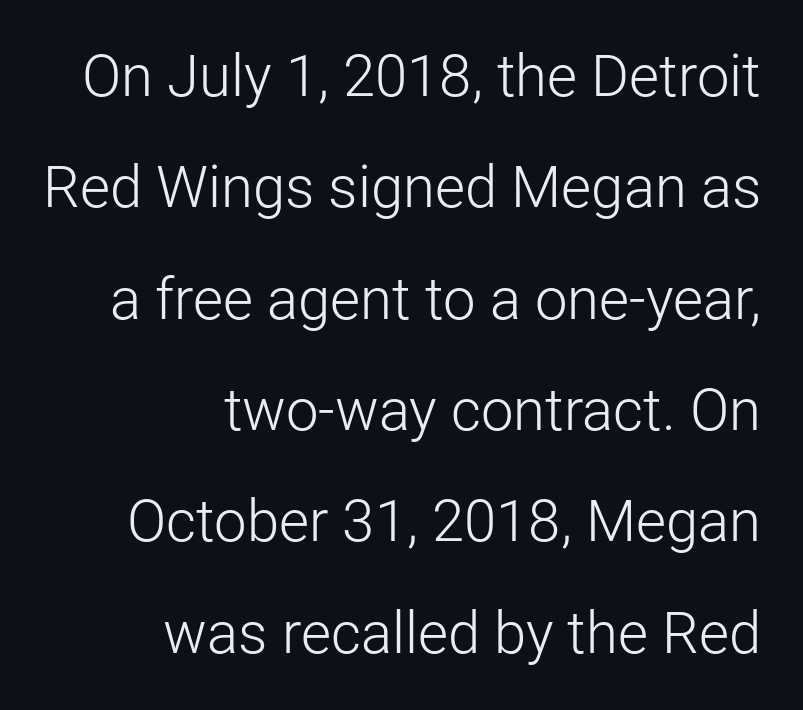
The rag falls on the left side of this text block. Heft: none added — not bold. This block would shrink considerably if given ordinary leading; it's expanded now. The characters display no serif detailing; their extremities are plain.
